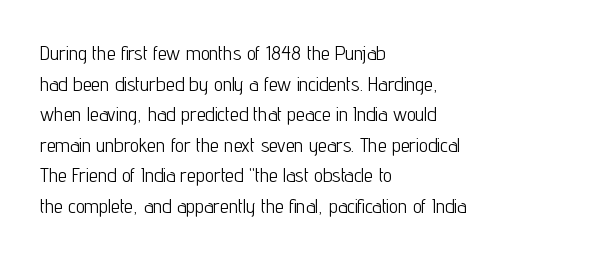
The image shows 20 px text type, upright; set left-aligned, normal line spacing (1.53x), normal letter spacing, not underlined.
